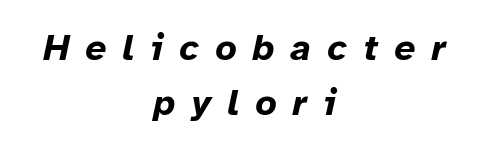
{"italic": "yes", "lean": "right", "slant_degrees": 12, "bold": "yes", "weight": "bold", "width": "normal", "stroke_contrast": "low", "x_height": "medium", "monospaced": "no", "underline": "no", "align": "center", "line_spacing": "normal", "line_spacing_ratio": 1.48, "letter_spacing": "wide", "letter_spacing_em": 0.44, "glyph_px": 37}
